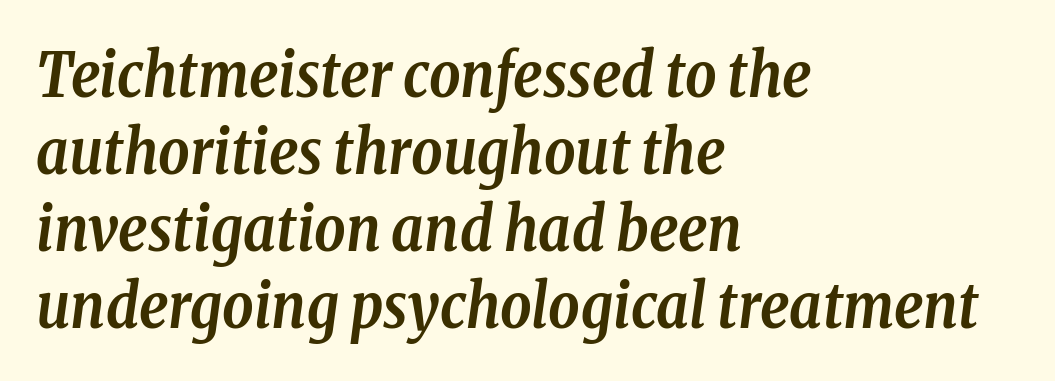
Q: Is the text bold? A: Yes.
Q: Is the text italic (slanted)? A: Yes, it leans right by about 8 degrees.
Q: Is the typeface a serif or a sans-serif typeface? A: Serif.
Q: Is the text underlined? A: No.
Q: How is the paragraph aligned? A: Left-aligned.
Q: Is the spacing between letters normal or unusually wide? A: Normal.
Q: Is the spacing between lines tight, normal or loose? A: Normal.
Q: Width (condensed, normal, or wide)? A: Condensed.
Q: Stroke contrast? A: Low.
Q: x-height? A: Medium.
Q: Monospaced? A: No.
